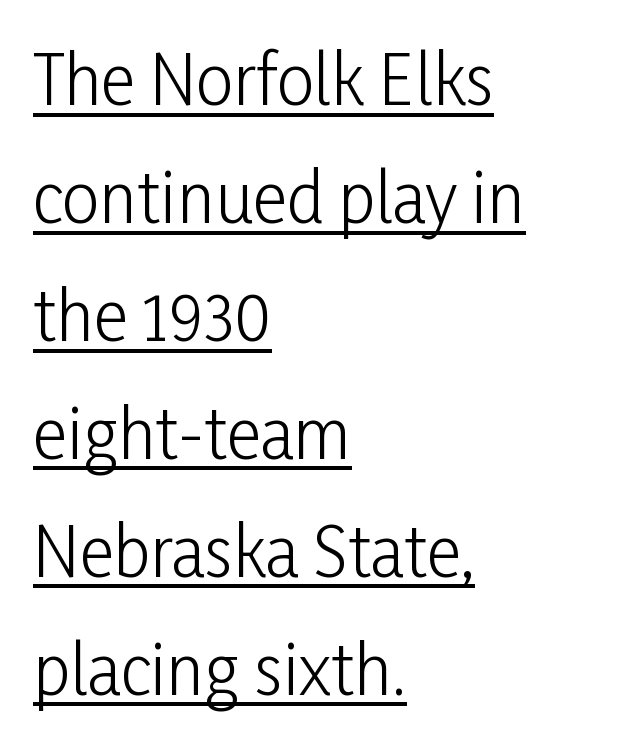
The image shows 67 px light, condensed sans-serif type, upright; set left-aligned, line spacing 1.76x, normal letter spacing, underlined; low stroke contrast and a medium x-height.
